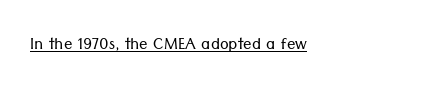
Italic: no, the glyphs are upright roman. You can see a thin bar hugging the bottom of the glyphs. Nothing heavy about these letters — not bold at all. Look at the tracking — it's just the regular setting, nothing added.
